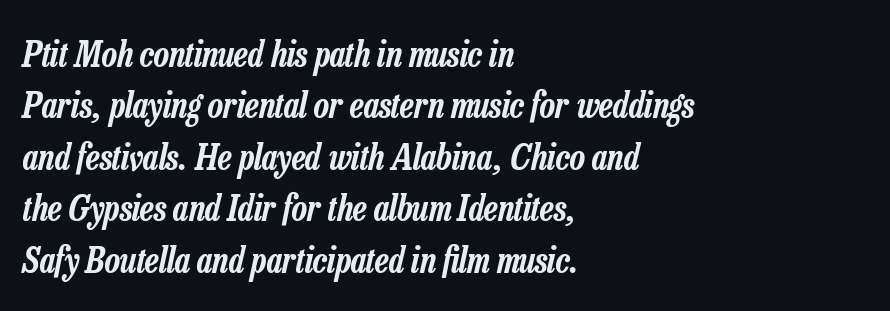
{"italic": "yes", "lean": "right", "slant_degrees": 13, "width": "condensed", "stroke_contrast": "low", "x_height": "medium", "monospaced": "no", "underline": "no", "align": "left", "line_spacing": "normal", "line_spacing_ratio": 1.47, "letter_spacing": "normal", "letter_spacing_em": 0.0, "glyph_px": 35}
